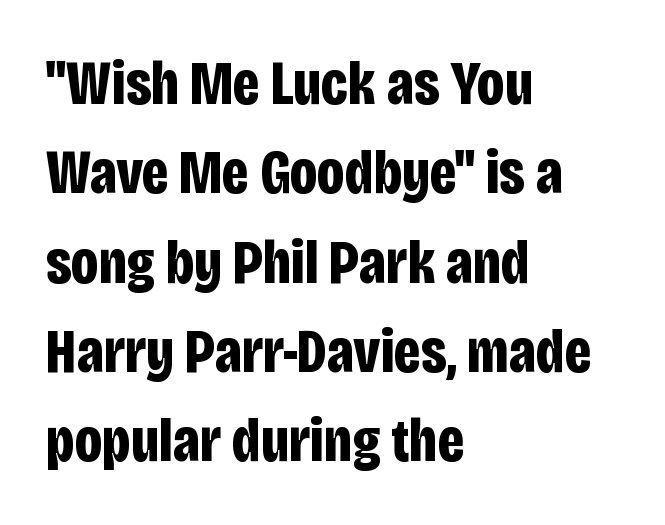
Q: Is the text bold? A: Yes.
Q: Is the text italic (slanted)? A: No, it is upright.
Q: Is the typeface a serif or a sans-serif typeface? A: Sans-serif.
Q: Is the text underlined? A: No.
Q: How is the paragraph aligned? A: Left-aligned.
Q: Is the spacing between letters normal or unusually wide? A: Normal.
Q: Is the spacing between lines tight, normal or loose? A: Normal.
Q: Width (condensed, normal, or wide)? A: Condensed.
Q: Stroke contrast? A: Low.
Q: x-height? A: Large.
Q: Monospaced? A: No.
